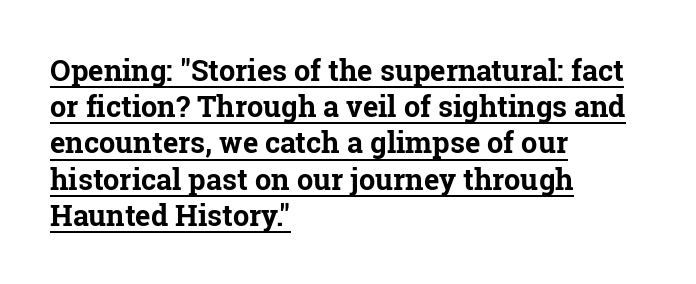
Each line of the rendering has a horizontal stroke beneath the glyphs. A typesetter would call this proportional, since set widths differ per character. The font family rendered here belongs to the serif group. Spacing between characters is what you'd get straight out of the box. This sample keeps an unexceptional amount of space between lines.
